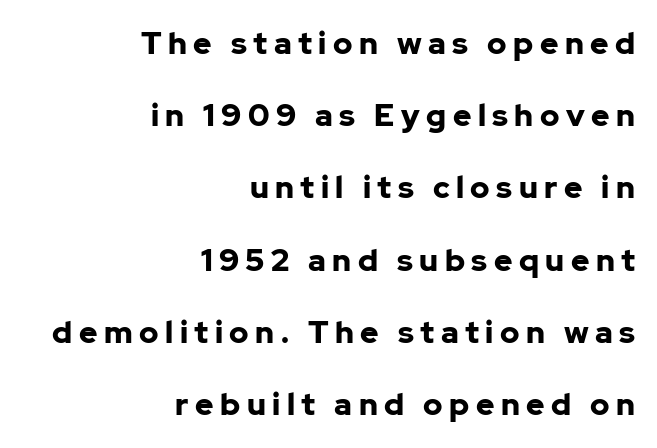
The image shows 31 px bold sans-serif type, upright; set right-aligned, loose line spacing (2.33x), unusually wide letter spacing (+0.21 em), not underlined; low stroke contrast and a medium x-height.
